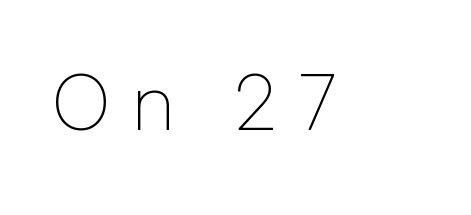
The image shows 79 px thin sans-serif type, upright; set unusually wide letter spacing (+0.26 em), not underlined; low stroke contrast and a medium x-height.
